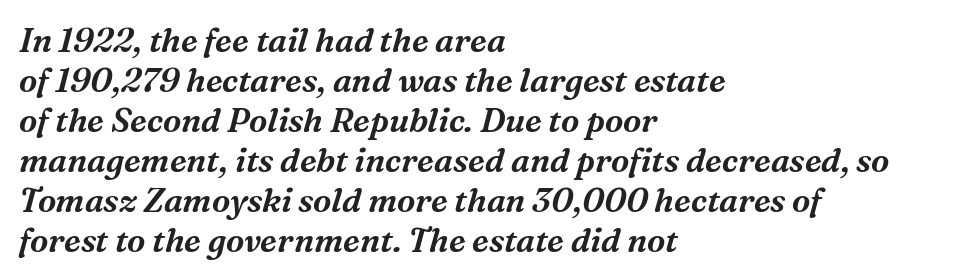
Q: Is the text italic (slanted)? A: Yes, it leans right by about 16 degrees.
Q: Is the typeface a serif or a sans-serif typeface? A: Serif.
Q: Is the text underlined? A: No.
Q: How is the paragraph aligned? A: Left-aligned.
Q: Is the spacing between letters normal or unusually wide? A: Normal.
Q: Width (condensed, normal, or wide)? A: Normal.
Q: Stroke contrast? A: Medium.
Q: x-height? A: Medium.
Q: Monospaced? A: No.
